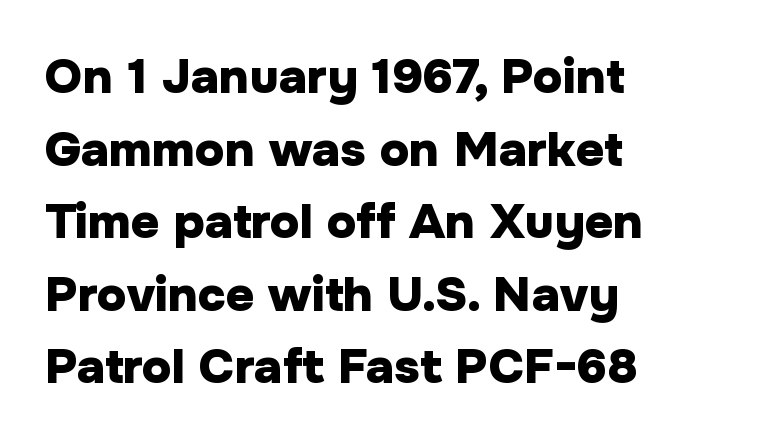
{"serif": "no", "italic": "no", "bold": "yes", "weight": "heavy", "width": "normal", "stroke_contrast": "low", "x_height": "medium", "monospaced": "no", "underline": "no", "align": "left", "line_spacing": "normal", "line_spacing_ratio": 1.48, "letter_spacing": "normal", "letter_spacing_em": 0.0, "glyph_px": 49}
